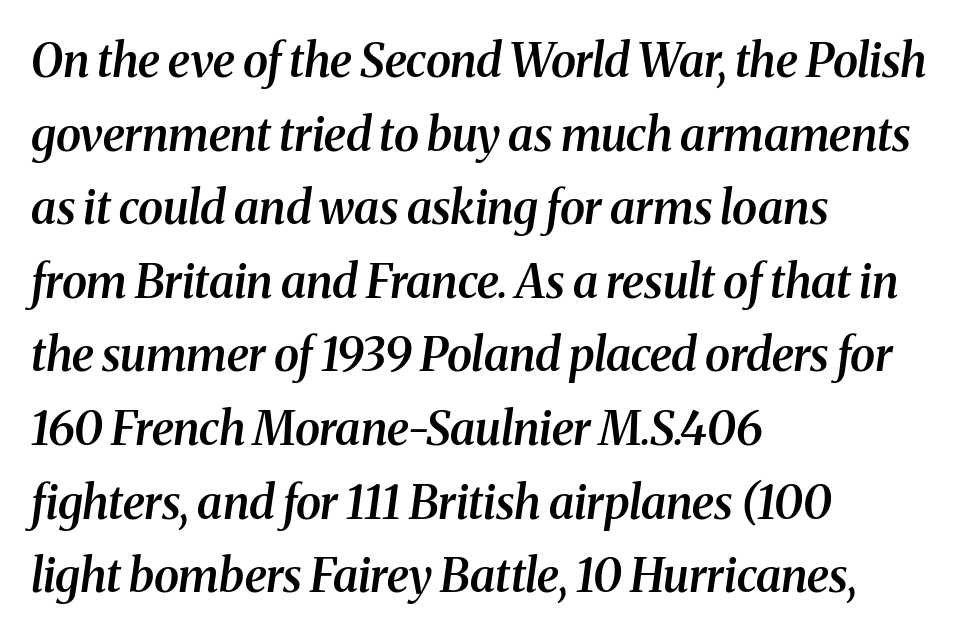
These lines were composed using italics. Note the varied advance widths — an 'i' is clearly narrower than an 'm'. Compared with an ordinary text face, these strokes are moderately heavier — a semibold. The text was rendered using a seriffed face with decorative stroke endings. Words appear dense and cohesive because spacing is normal. Leading matches the norm, producing a regular column.
